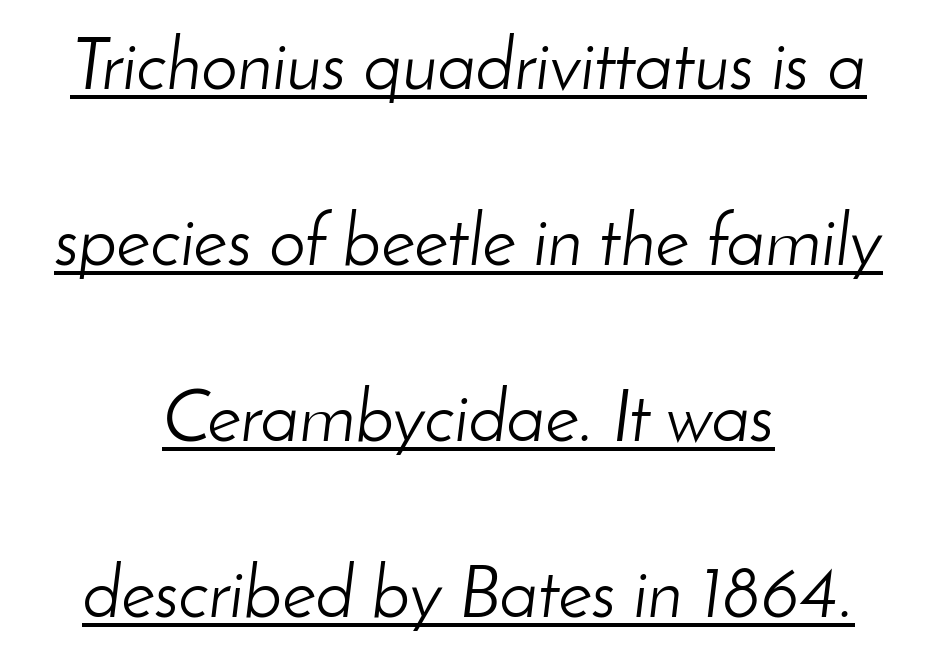
Q: Is the text bold? A: No.
Q: Is the text italic (slanted)? A: Yes, it leans right by about 8 degrees.
Q: Is the text underlined? A: Yes.
Q: How is the paragraph aligned? A: Centered.
Q: Is the spacing between letters normal or unusually wide? A: Normal.
Q: Is the spacing between lines tight, normal or loose? A: Loose.
Q: Width (condensed, normal, or wide)? A: Normal.
Q: Stroke contrast? A: Low.
Q: x-height? A: Small.
Q: Monospaced? A: No.
